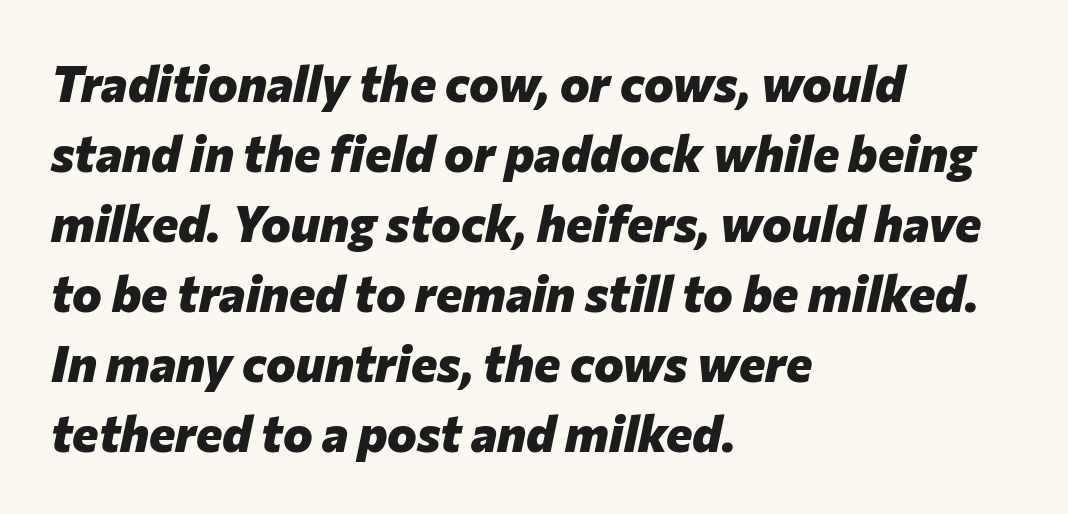
What stands out about the letter spacing? Nothing — it is the standard amount. The letters advance in unequal steps, a hallmark of proportional type. I'd describe the lettering as bold — thick and assertive. The text carries the slant typical of an italic or oblique font. Only glyphs here, with clear space below each row. A classic flush-left, rag-right setting is used for this passage.
